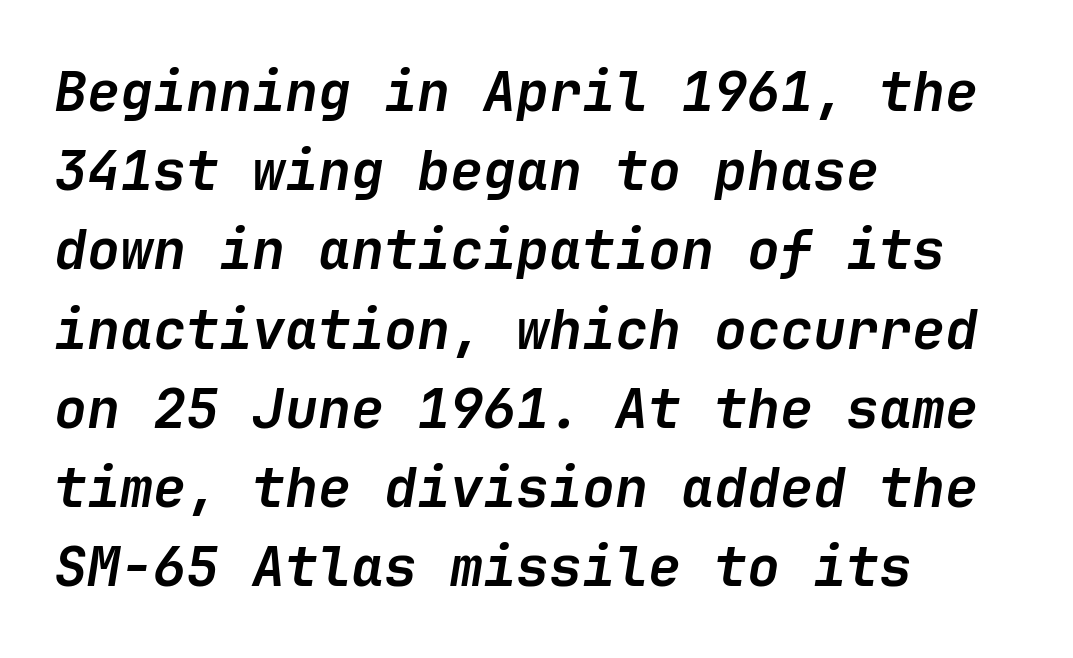
Q: Is the text bold? A: Yes.
Q: Is the text italic (slanted)? A: Yes, it leans right by about 9 degrees.
Q: Is the text underlined? A: No.
Q: How is the paragraph aligned? A: Left-aligned.
Q: Is the spacing between letters normal or unusually wide? A: Normal.
Q: Is the spacing between lines tight, normal or loose? A: Normal.
Q: Width (condensed, normal, or wide)? A: Normal.
Q: Stroke contrast? A: Low.
Q: x-height? A: Medium.
